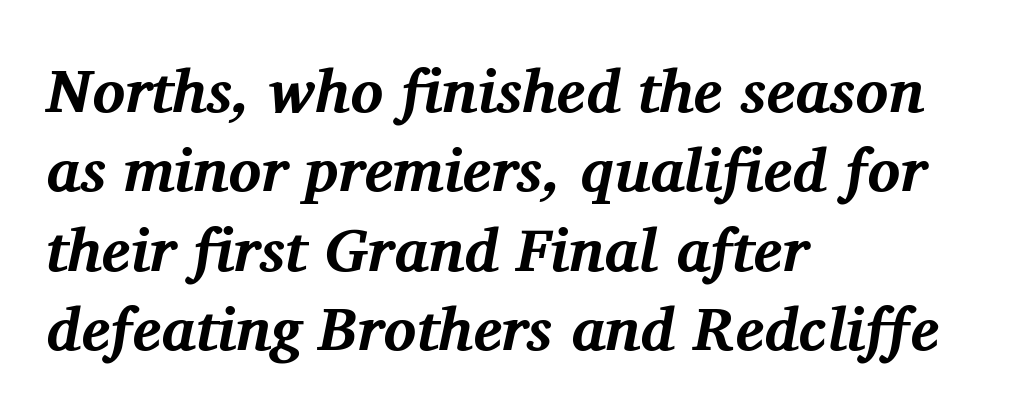
A typesetter would call this proportional, since set widths differ per character. Nobody touched the tracking dial on this one. Descenders hang freely into open space. Notice how descenders clear the ascenders below comfortably — that's standard leading.
